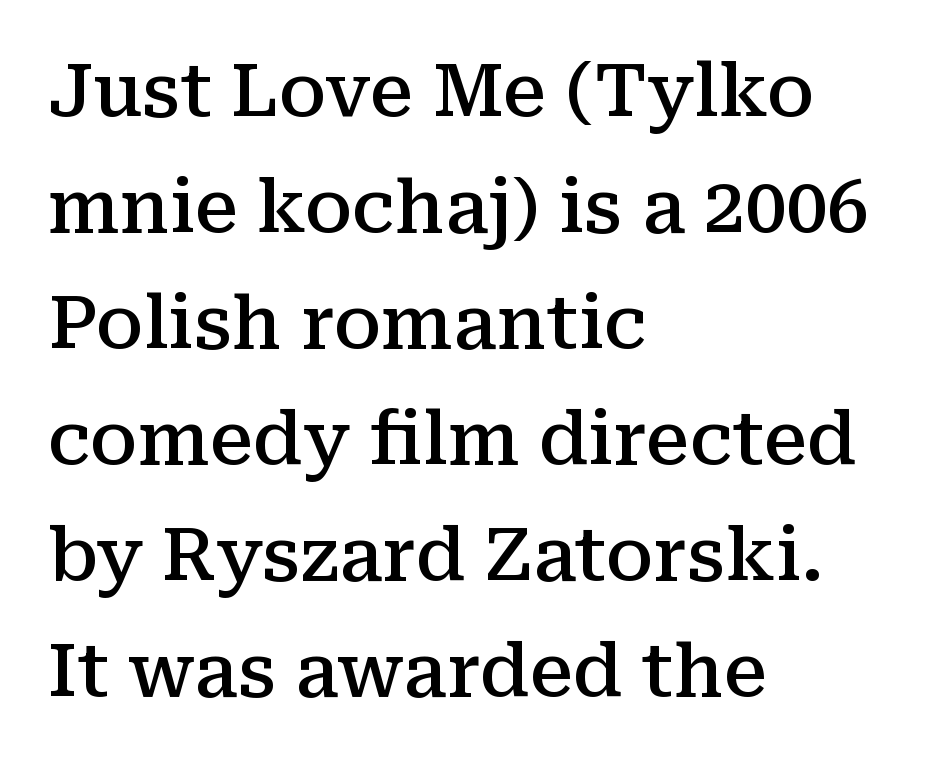
The image shows 73 px semibold serif type, upright; set left-aligned, normal line spacing (1.59x), normal letter spacing, not underlined; medium stroke contrast and a medium x-height.
